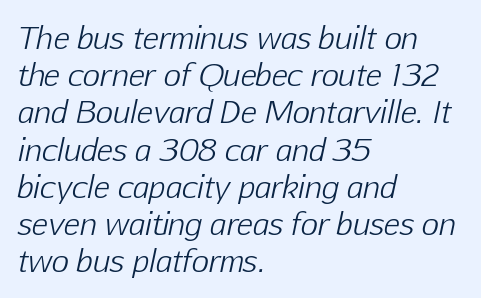
Q: Is the text bold? A: No.
Q: Is the text italic (slanted)? A: Yes, it leans right by about 12 degrees.
Q: Is the text underlined? A: No.
Q: How is the paragraph aligned? A: Left-aligned.
Q: Is the spacing between letters normal or unusually wide? A: Normal.
Q: Width (condensed, normal, or wide)? A: Normal.
Q: Stroke contrast? A: Low.
Q: x-height? A: Medium.
Q: Monospaced? A: No.
